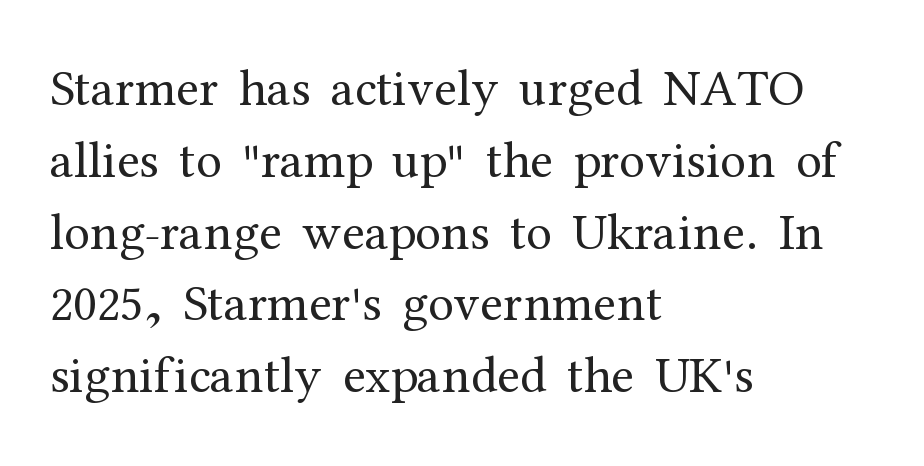
Observe the serifs anchoring each vertical stroke in this sample. What's the leading like? Ordinary, nothing unusual. Spacing verdict: proportional, widths tailored to each character. Unmarked baselines from the first word to the last. All the whitespace from short lines collects on the right.
